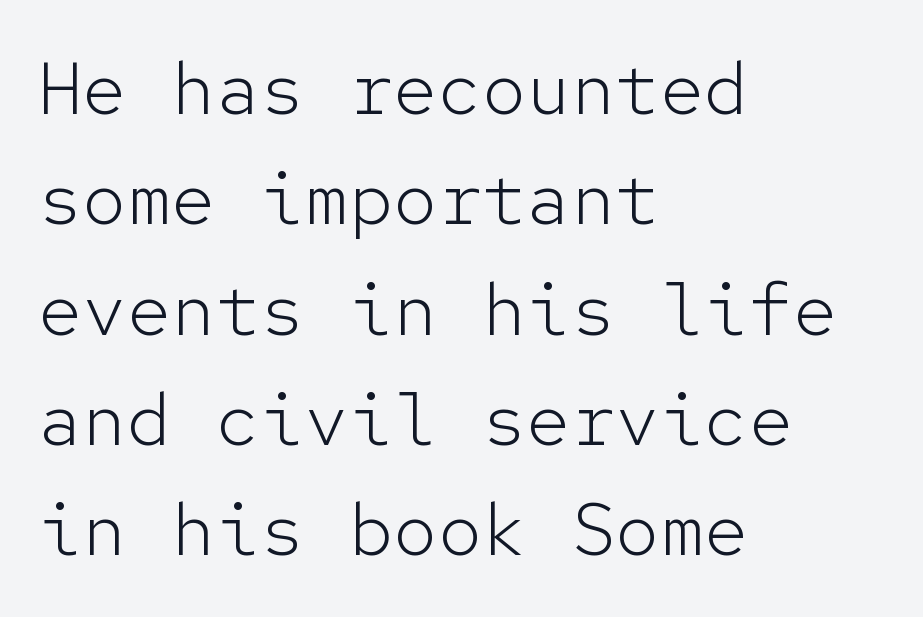
The image shows 74 px light sans-serif type, upright, monospaced; set left-aligned, normal line spacing (1.49x), normal letter spacing, not underlined; low stroke contrast and a medium x-height.
